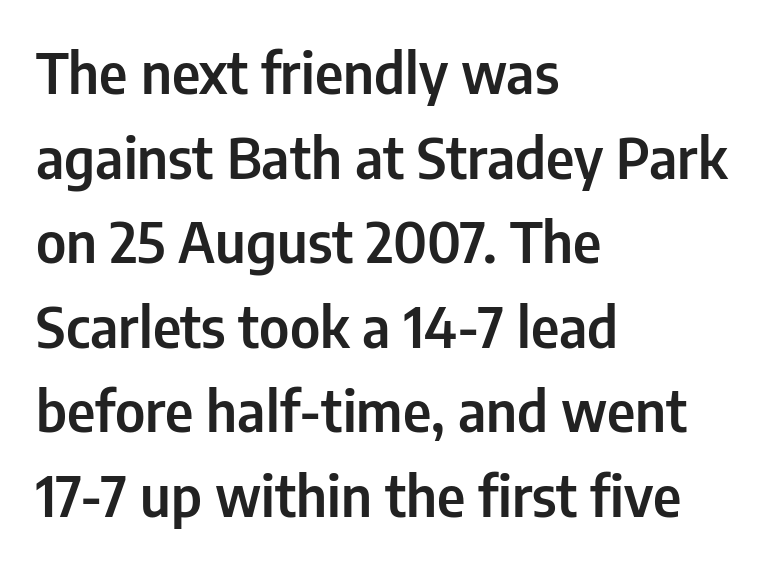
The passage shown is typeset with a sans-serif family. One-word summary of the alignment: left. These lines are rendered in a variable-pitch font. Vertical strokes here are truly vertical. You could call the tracking neutral — neither tight nor loose.
